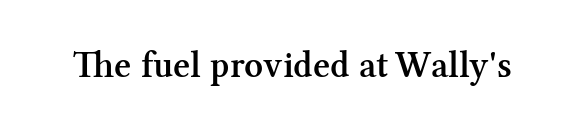
This rendering features lettering with no underline. The face used here is seriffed, in the tradition of book romans. No italicization has been applied; the sample stays upright. Here the designer chose a conventional face with non-uniform glyph widths. Glyph-to-glyph distance matches everyday printed text.
